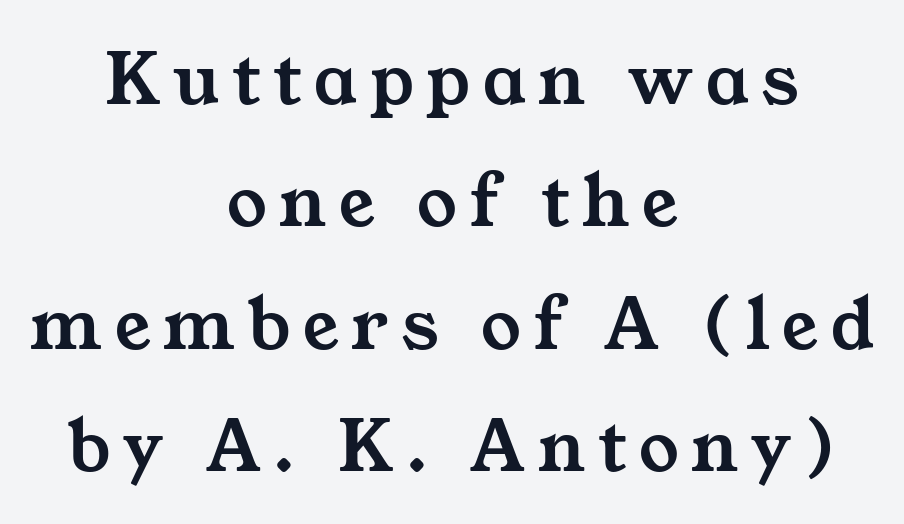
{"serif": "yes", "width": "wide", "stroke_contrast": "medium", "x_height": "medium", "monospaced": "no", "underline": "no", "align": "center", "line_spacing": "normal", "line_spacing_ratio": 1.55, "glyph_px": 79}
